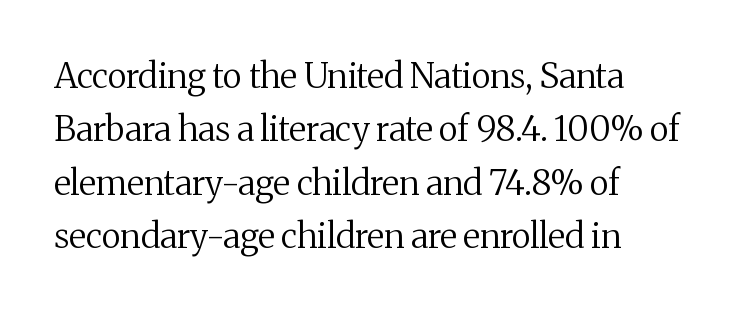
The image shows 34 px regular-weight serif type, upright; set left-aligned, normal line spacing (1.57x), normal letter spacing, not underlined; medium stroke contrast and a medium x-height.
